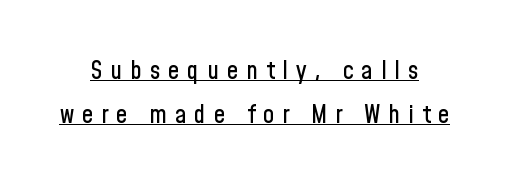
The sample's only ornament is a line tracing under the words. Upright lettering throughout. The rendering inserts visible extra space after every character.
